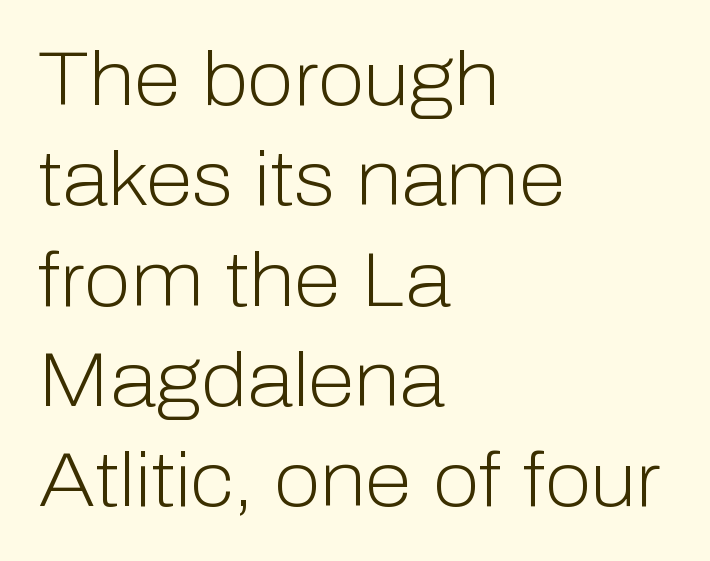
{"serif": "no", "italic": "no", "bold": "no", "weight": "light", "width": "normal", "stroke_contrast": "low", "x_height": "medium", "monospaced": "no", "underline": "no", "align": "left", "line_spacing": "normal", "line_spacing_ratio": 1.32, "letter_spacing": "normal", "letter_spacing_em": 0.0, "glyph_px": 76}
